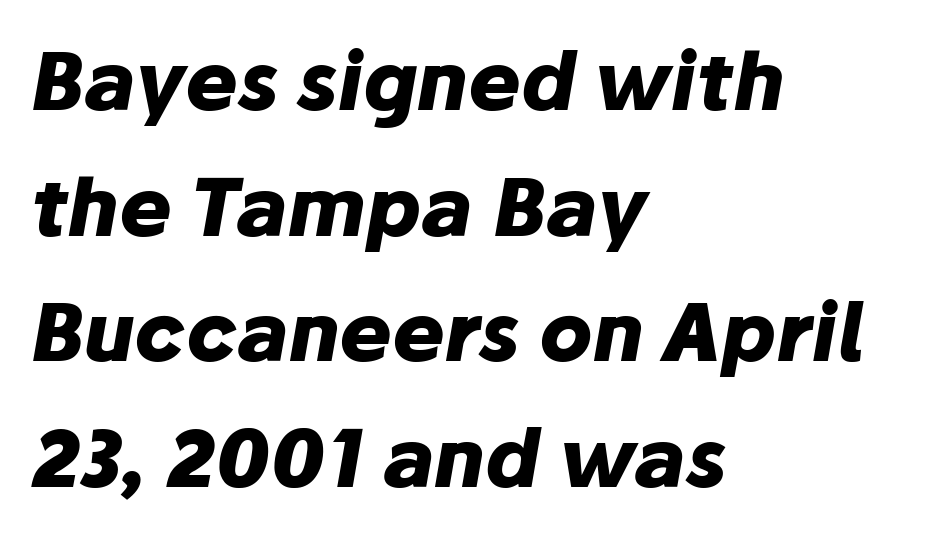
The image shows 79 px heavy type, italic (leaning right); set left-aligned, normal line spacing (1.59x), normal letter spacing, not underlined; low stroke contrast and a medium x-height.
